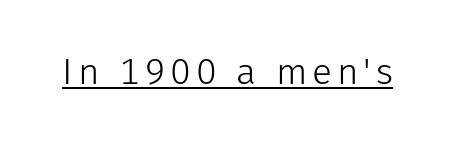
{"serif": "no", "italic": "no", "bold": "no", "weight": "light", "width": "normal", "stroke_contrast": "low", "x_height": "medium", "monospaced": "no", "underline": "yes", "glyph_px": 37}
